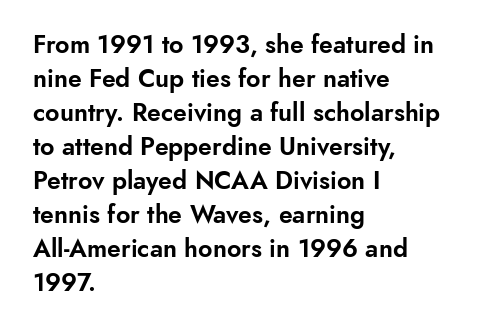
{"italic": "no", "underline": "no", "align": "left", "line_spacing": "normal", "line_spacing_ratio": 1.36, "letter_spacing": "normal", "letter_spacing_em": 0.0, "glyph_px": 25}
